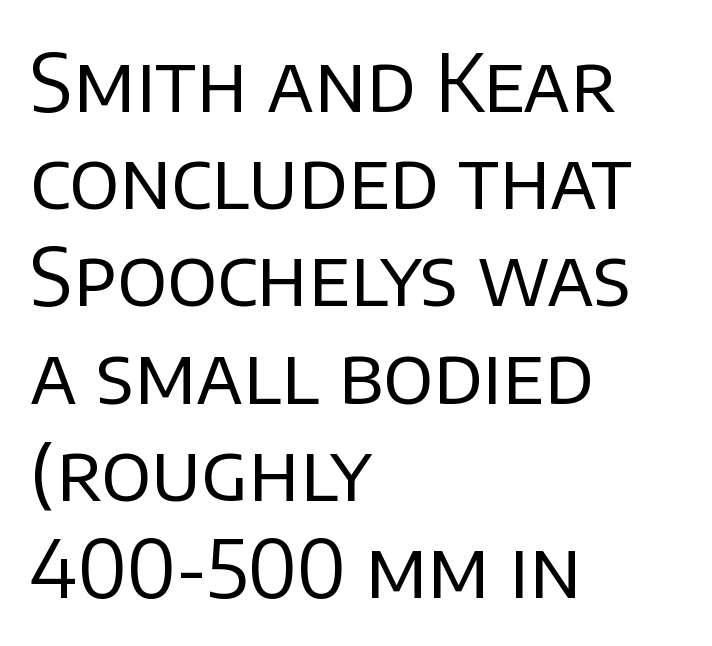
{"serif": "no", "italic": "no", "bold": "no", "weight": "regular", "width": "normal", "stroke_contrast": "low", "x_height": "large", "monospaced": "no", "underline": "no", "align": "left", "line_spacing_ratio": 1.23, "letter_spacing": "normal", "letter_spacing_em": 0.0, "glyph_px": 79}
